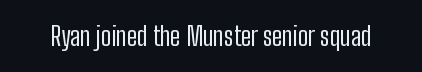
A roman cut, with each character standing at attention. Decoration check: the copy has no underline. The gaps between neighbouring characters are ordinary and unremarkable. Bold? No — there's no thickening of the strokes.
